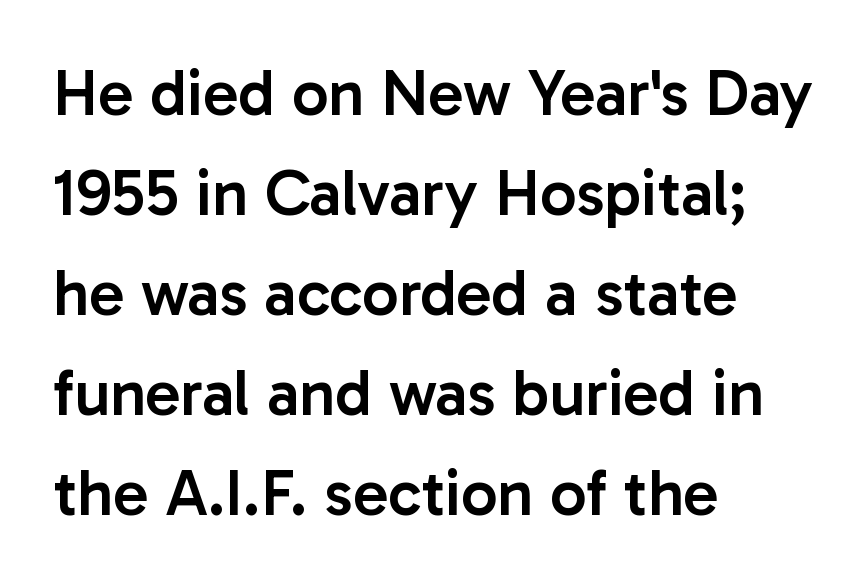
{"serif": "no", "italic": "no", "bold": "semi", "weight": "semibold", "width": "normal", "stroke_contrast": "low", "x_height": "medium", "monospaced": "no", "underline": "no", "align": "left", "line_spacing": "normal", "line_spacing_ratio": 1.54, "letter_spacing": "normal", "letter_spacing_em": 0.0, "glyph_px": 65}
